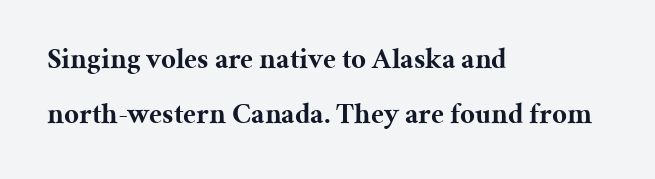
The image shows 29 px bold serif type, upright; set left-aligned, line spacing 1.89x, normal letter spacing, not underlined; medium stroke contrast and a medium x-height.
